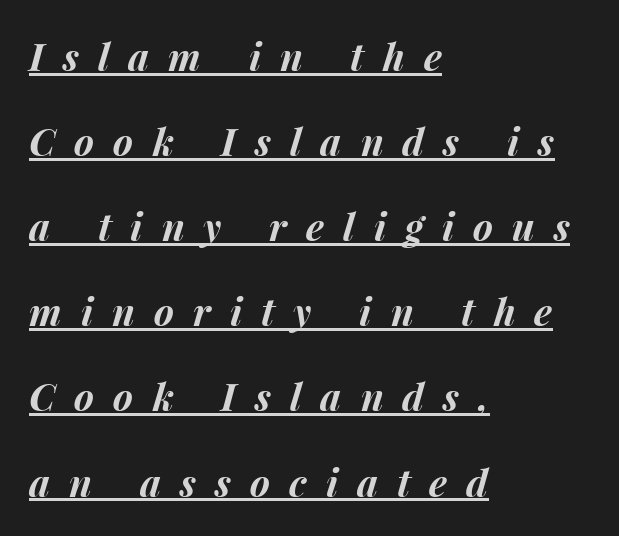
The image shows 38 px bold type, italic (leaning right); set left-aligned, loose line spacing (2.24x), unusually wide letter spacing (+0.5 em), underlined; medium stroke contrast and a medium x-height.
